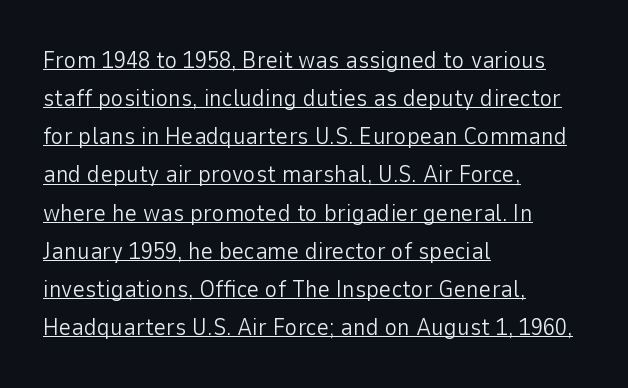
Q: Is the text bold? A: No.
Q: Is the text italic (slanted)? A: No, it is upright.
Q: Is the text underlined? A: Yes.
Q: How is the paragraph aligned? A: Left-aligned.
Q: Is the spacing between letters normal or unusually wide? A: Normal.
Q: Is the spacing between lines tight, normal or loose? A: Normal.
